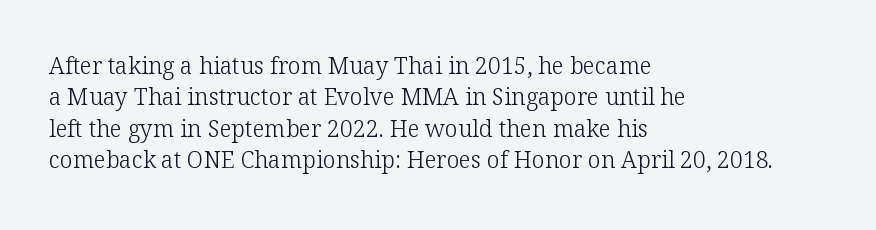
The image shows 23 px text type, upright; set left-aligned, normal line spacing (1.36x), normal letter spacing, not underlined.
